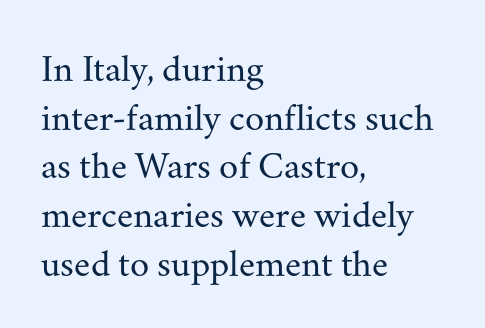
Q: Is the text bold? A: No.
Q: Is the text italic (slanted)? A: No, it is upright.
Q: Is the typeface a serif or a sans-serif typeface? A: Serif.
Q: Is the text underlined? A: No.
Q: How is the paragraph aligned? A: Left-aligned.
Q: Is the spacing between letters normal or unusually wide? A: Normal.
Q: Is the spacing between lines tight, normal or loose? A: Normal.
Q: Width (condensed, normal, or wide)? A: Normal.
Q: Stroke contrast? A: Medium.
Q: x-height? A: Small.
Q: Monospaced? A: No.
